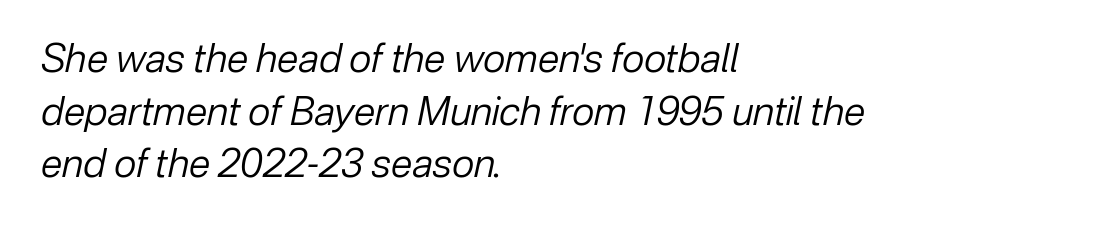
Q: Is the text bold? A: No.
Q: Is the text italic (slanted)? A: Yes, it leans right by about 12 degrees.
Q: Is the text underlined? A: No.
Q: How is the paragraph aligned? A: Left-aligned.
Q: Is the spacing between letters normal or unusually wide? A: Normal.
Q: Is the spacing between lines tight, normal or loose? A: Normal.
Q: Width (condensed, normal, or wide)? A: Normal.
Q: Stroke contrast? A: Low.
Q: x-height? A: Medium.
Q: Monospaced? A: No.
